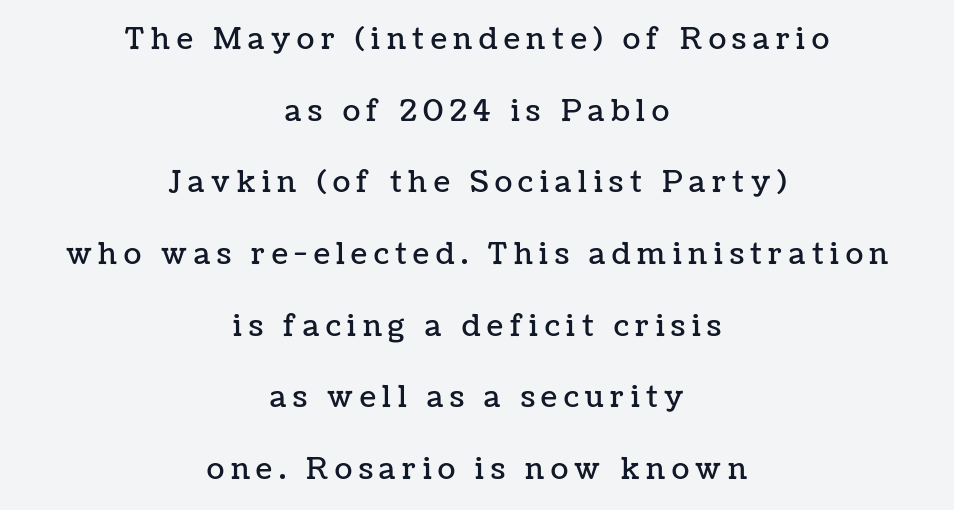
Q: Is the text italic (slanted)? A: No, it is upright.
Q: Is the text underlined? A: No.
Q: How is the paragraph aligned? A: Centered.
Q: Is the spacing between letters normal or unusually wide? A: Unusually wide.
Q: Is the spacing between lines tight, normal or loose? A: Loose.
Q: Width (condensed, normal, or wide)? A: Normal.
Q: Stroke contrast? A: Low.
Q: x-height? A: Medium.
Q: Monospaced? A: No.
